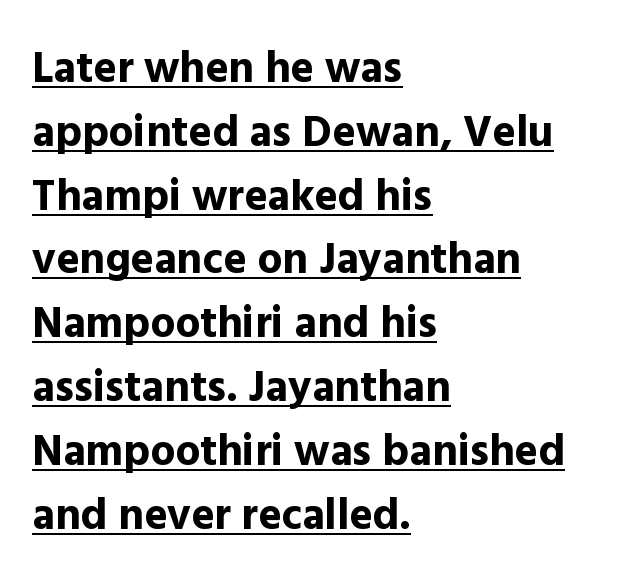
Regarding leading, the lines here are spaced in the standard way. A sans-serif font was chosen for this passage. Here the designer chose a conventional face with non-uniform glyph widths. The paragraph has a hard left edge and a soft right edge.
